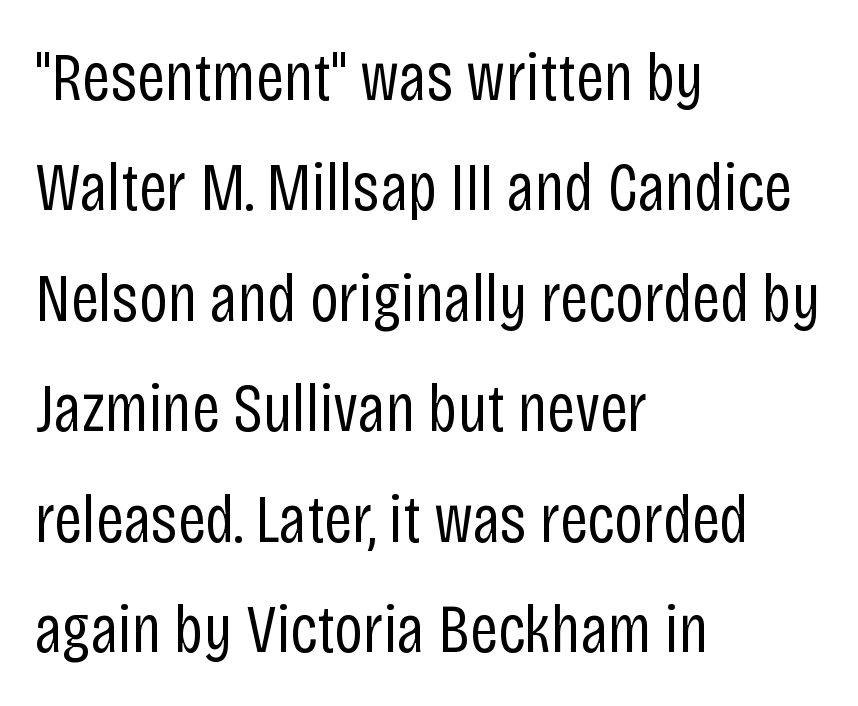
No word sits above an underline. When letters stand straight like this, we call the style roman or upright. There is no visible air inserted between adjacent glyphs. Regular leading.
